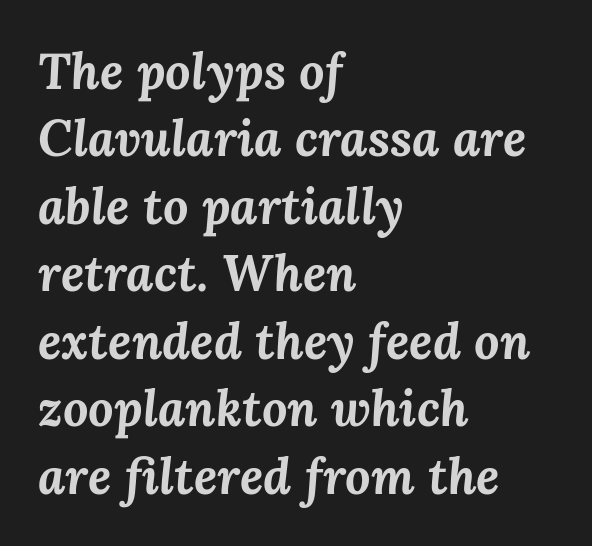
Compared with typical body copy, the letter spacing here is the same. If you drew a line through each stem, it would be angled. Think of a printed novel: that variable character pitch is what you see here. Line beginnings align vertically; line endings do not. Does the weight exceed regular? Yes, all the way to bold.
